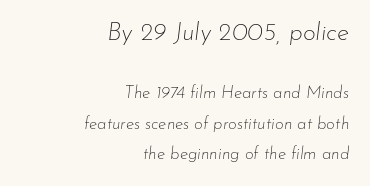
{"italic": "yes", "lean": "right", "slant_degrees": 7, "bold": "no", "underline": "no", "align": "right", "line_spacing_ratio": 1.78, "letter_spacing": "normal", "letter_spacing_em": 0.0, "larger_block": "first", "size_ratio": 1.47, "glyph_px": 25}
